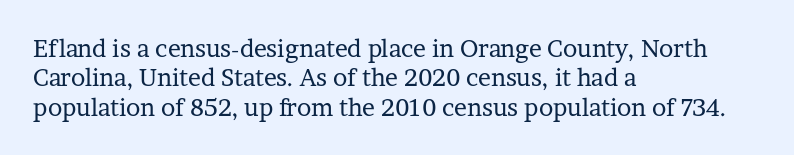
Notice how the stems are strictly vertical — no italics here. Standard letterfit; no display-style spreading of the glyphs. The space beneath each line is pristine and unruled. Counters stay open thanks to moderate or lighter strokes. A classic flush-left, rag-right setting is used for this passage.
